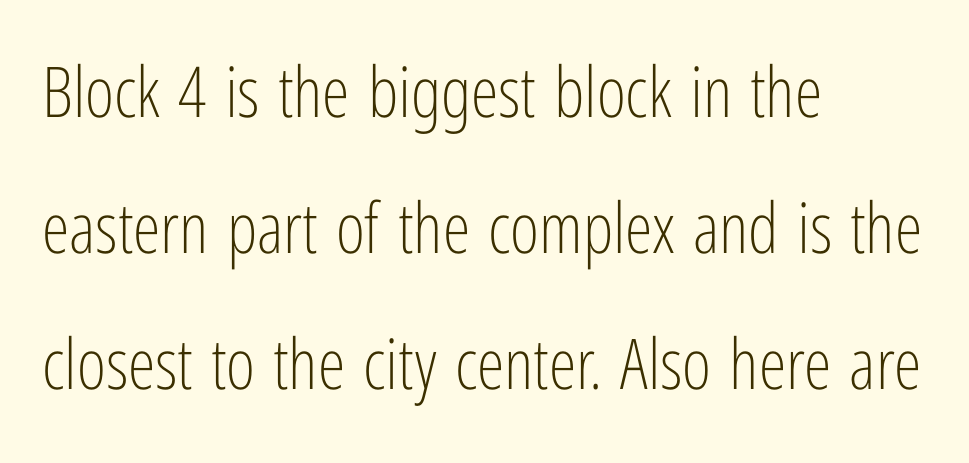
The image shows 70 px light, condensed sans-serif type, upright; set left-aligned, loose line spacing (1.94x), normal letter spacing, not underlined; low stroke contrast and a medium x-height.
